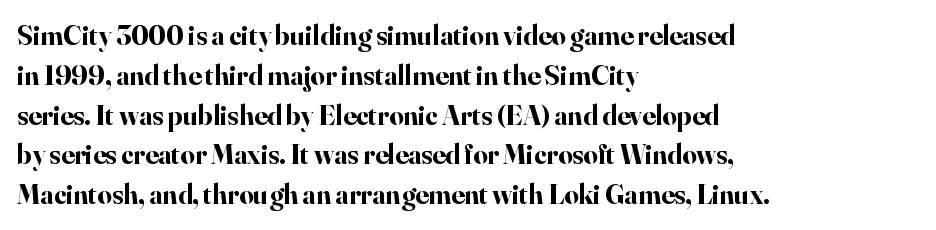
Q: Is the text bold? A: Yes.
Q: Is the text italic (slanted)? A: No, it is upright.
Q: Is the typeface a serif or a sans-serif typeface? A: Serif.
Q: Is the text underlined? A: No.
Q: How is the paragraph aligned? A: Left-aligned.
Q: Is the spacing between letters normal or unusually wide? A: Normal.
Q: Is the spacing between lines tight, normal or loose? A: Normal.
Q: Width (condensed, normal, or wide)? A: Normal.
Q: Stroke contrast? A: High.
Q: x-height? A: Small.
Q: Monospaced? A: No.
